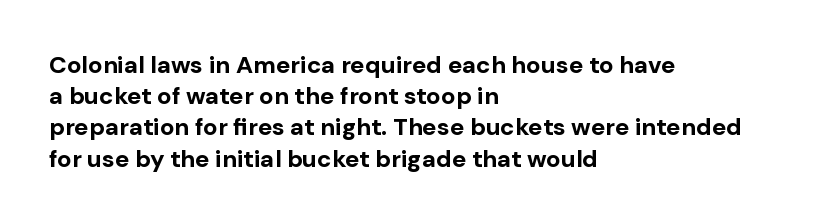
The image shows 24 px bold type, upright; set left-aligned, normal line spacing (1.3x), normal letter spacing, not underlined.
